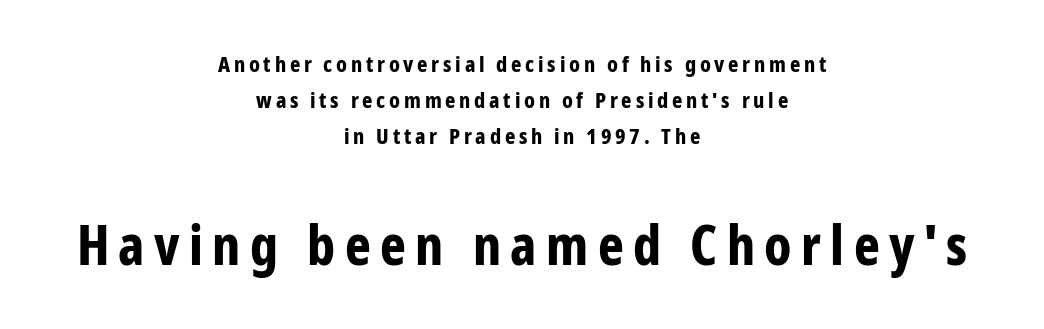
The image shows 55 px bold, condensed sans-serif type, upright; set centered, normal line spacing (1.63x), not underlined; the second (bottom) block is 2.5x larger; low stroke contrast and a medium x-height.
